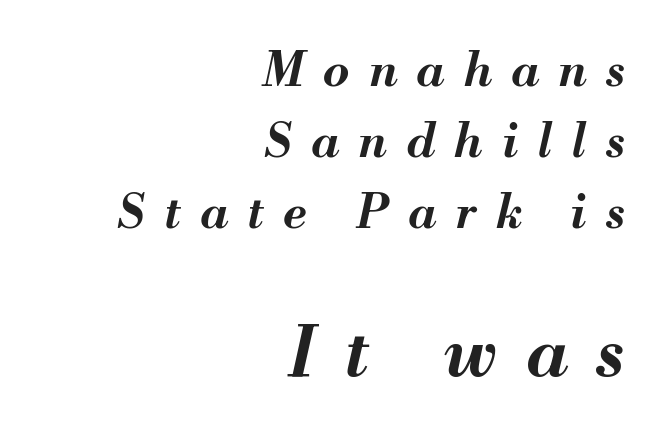
{"italic": "yes", "lean": "right", "slant_degrees": 13, "bold": "yes", "weight": "bold", "width": "normal", "stroke_contrast": "medium", "x_height": "small", "monospaced": "no", "underline": "no", "align": "right", "line_spacing": "normal", "line_spacing_ratio": 1.51, "letter_spacing": "wide", "letter_spacing_em": 0.42, "larger_block": "second", "size_ratio": 1.49, "glyph_px": 70}
